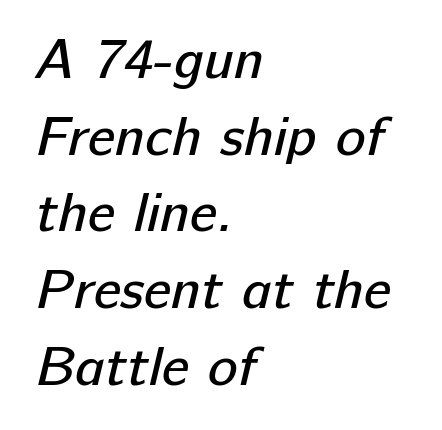
{"serif": "no", "bold": "no", "weight": "regular", "width": "normal", "stroke_contrast": "low", "x_height": "medium", "monospaced": "no", "underline": "no", "align": "left", "line_spacing": "normal", "line_spacing_ratio": 1.37, "letter_spacing": "normal", "letter_spacing_em": 0.0, "glyph_px": 56}
